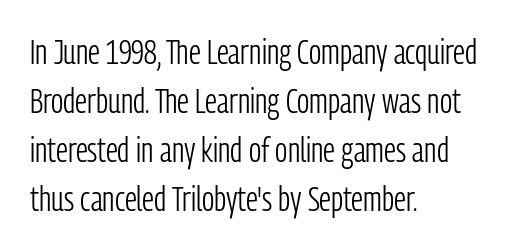
Q: Is the text bold? A: No.
Q: Is the text italic (slanted)? A: No, it is upright.
Q: Is the typeface a serif or a sans-serif typeface? A: Sans-serif.
Q: Is the text underlined? A: No.
Q: How is the paragraph aligned? A: Left-aligned.
Q: Is the spacing between letters normal or unusually wide? A: Normal.
Q: Is the spacing between lines tight, normal or loose? A: Normal.
Q: Width (condensed, normal, or wide)? A: Condensed.
Q: Stroke contrast? A: Low.
Q: x-height? A: Medium.
Q: Monospaced? A: No.
